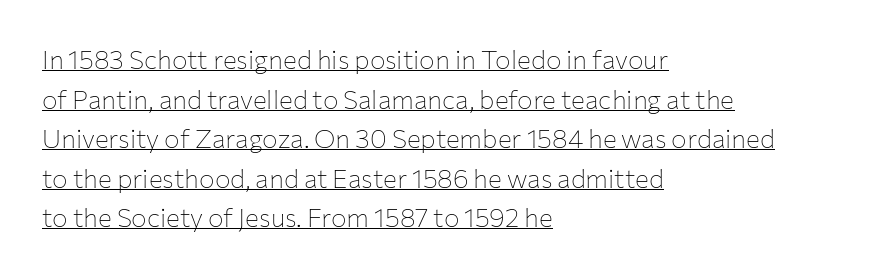
The image shows 26 px text type, upright; set left-aligned, normal line spacing (1.52x), normal letter spacing, underlined.
